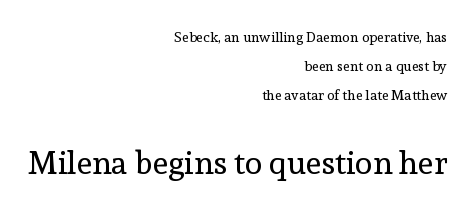
{"serif": "yes", "italic": "no", "bold": "no", "weight": "regular", "width": "normal", "x_height": "medium", "monospaced": "no", "underline": "no", "align": "right", "line_spacing": "loose", "line_spacing_ratio": 2.08, "letter_spacing": "normal", "letter_spacing_em": 0.0, "larger_block": "second", "size_ratio": 2.29, "glyph_px": 32}
